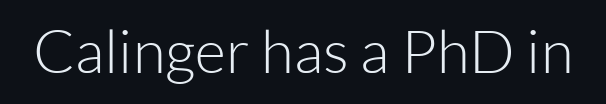
{"serif": "no", "italic": "no", "bold": "no", "weight": "light", "width": "normal", "stroke_contrast": "low", "x_height": "medium", "monospaced": "no", "underline": "no", "letter_spacing": "normal", "letter_spacing_em": 0.0, "glyph_px": 60}
